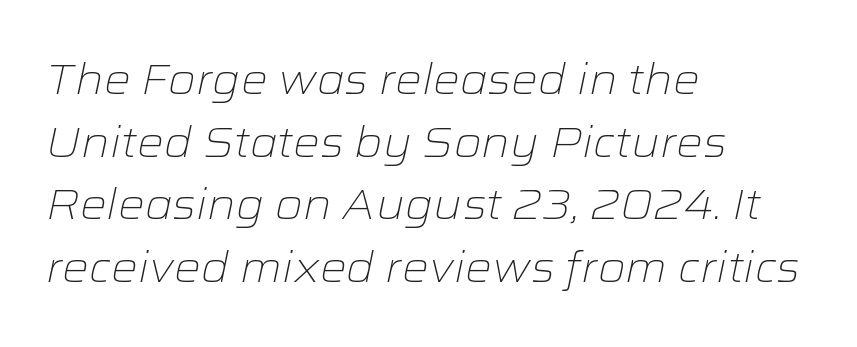
{"italic": "yes", "lean": "right", "slant_degrees": 12, "bold": "no", "weight": "light", "width": "wide", "stroke_contrast": "low", "x_height": "medium", "monospaced": "no", "underline": "no", "align": "left", "line_spacing": "normal", "line_spacing_ratio": 1.49, "letter_spacing": "normal", "letter_spacing_em": 0.0, "glyph_px": 42}
